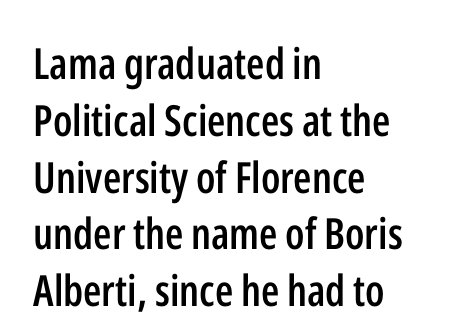
The image shows 43 px semibold, condensed sans-serif type, upright; set left-aligned, normal line spacing (1.32x), normal letter spacing, not underlined; low stroke contrast and a medium x-height.
